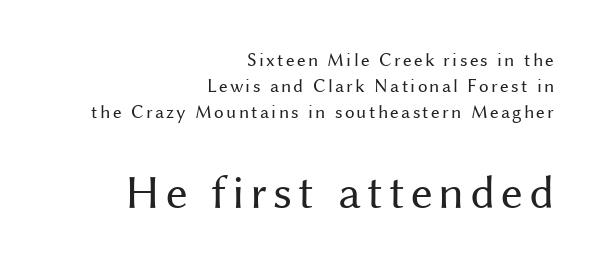
The image shows 48 px regular-weight sans-serif type, upright; set right-aligned, normal line spacing (1.37x), not underlined; the second (bottom) block is 2.53x larger; medium stroke contrast and a medium x-height.
